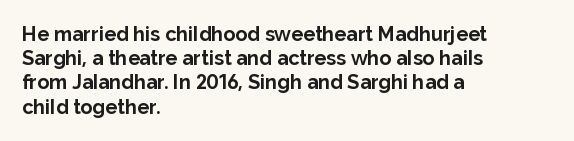
{"italic": "no", "bold": "yes", "underline": "no", "align": "left", "line_spacing_ratio": 1.21, "letter_spacing": "normal", "letter_spacing_em": 0.0, "glyph_px": 20}
